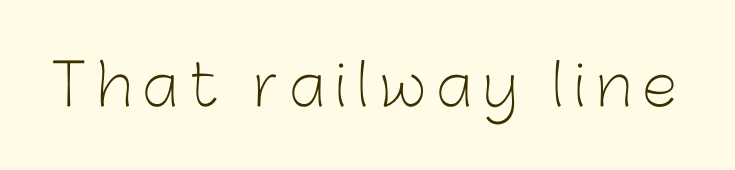
Q: Is the text bold? A: No.
Q: Is the text italic (slanted)? A: No, it is upright.
Q: Is the typeface a serif or a sans-serif typeface? A: Sans-serif.
Q: Is the text underlined? A: No.
Q: Width (condensed, normal, or wide)? A: Normal.
Q: Stroke contrast? A: Low.
Q: x-height? A: Medium.
Q: Monospaced? A: No.
